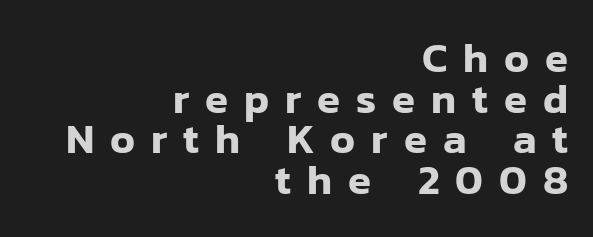
Q: Is the text italic (slanted)? A: No, it is upright.
Q: Is the typeface a serif or a sans-serif typeface? A: Sans-serif.
Q: Is the text underlined? A: No.
Q: How is the paragraph aligned? A: Right-aligned.
Q: Is the spacing between letters normal or unusually wide? A: Unusually wide.
Q: Is the spacing between lines tight, normal or loose? A: Tight.
Q: Width (condensed, normal, or wide)? A: Normal.
Q: Stroke contrast? A: Low.
Q: x-height? A: Medium.
Q: Monospaced? A: No.
